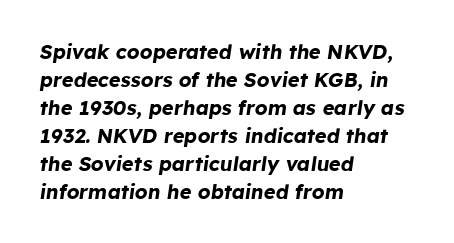
Q: Is the text bold? A: Yes.
Q: Is the text italic (slanted)? A: Yes, it leans right by about 8 degrees.
Q: Is the text underlined? A: No.
Q: How is the paragraph aligned? A: Left-aligned.
Q: Is the spacing between letters normal or unusually wide? A: Normal.
Q: Is the spacing between lines tight, normal or loose? A: Normal.
